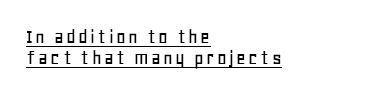
{"italic": "no", "underline": "yes", "align": "left", "line_spacing": "tight", "line_spacing_ratio": 1.0, "glyph_px": 21}
